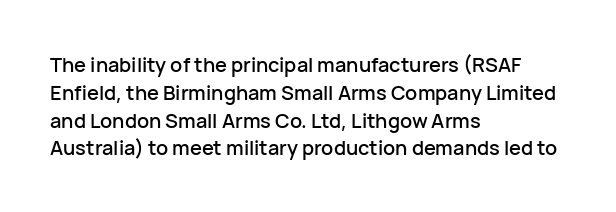
Ordinary non-slanted type is in use. If you drew a ruler down the left edge, every line would touch it. Underlining? Definitely not there. Rows of type keep a routine distance in the vertical direction. Observe the ordinary spacing: letters are neighbours, not strangers.
